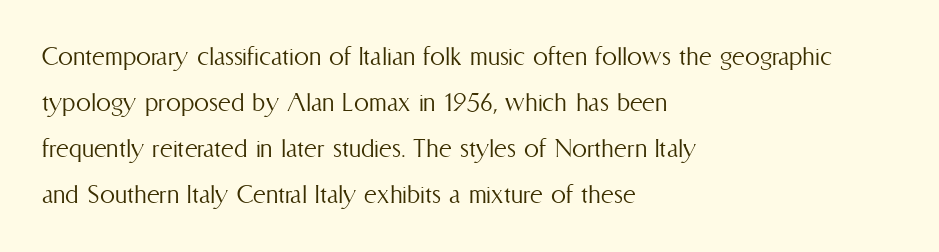
The image shows 30 px light, condensed type, upright; set left-aligned, normal line spacing (1.53x), normal letter spacing, not underlined; medium stroke contrast and a medium x-height.
